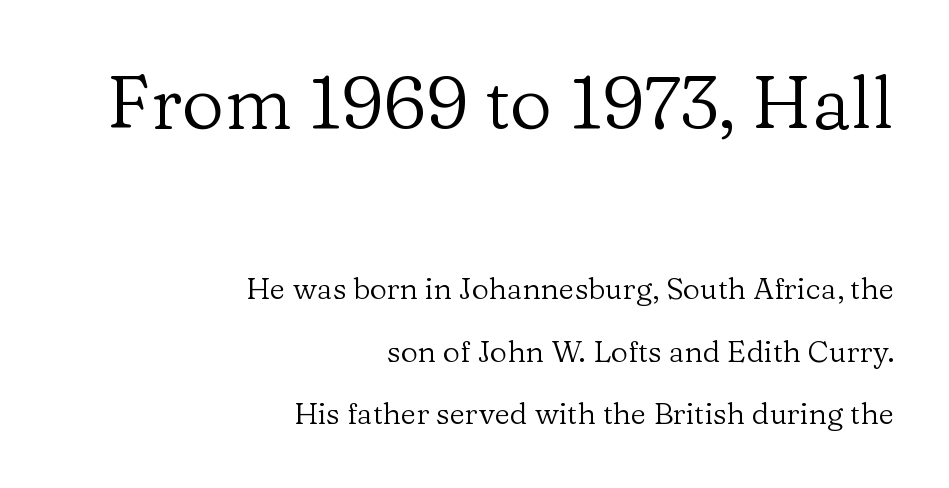
Q: Is the text bold? A: No.
Q: Is the text italic (slanted)? A: No, it is upright.
Q: Is the typeface a serif or a sans-serif typeface? A: Serif.
Q: Is the text underlined? A: No.
Q: How is the paragraph aligned? A: Right-aligned.
Q: Is the spacing between letters normal or unusually wide? A: Normal.
Q: Is the spacing between lines tight, normal or loose? A: Loose.
Q: Which block of text is set in a larger size, the first (top) or the second (bottom)? A: The first (top) one.
Q: Width (condensed, normal, or wide)? A: Normal.
Q: Stroke contrast? A: Low.
Q: x-height? A: Medium.
Q: Monospaced? A: No.
